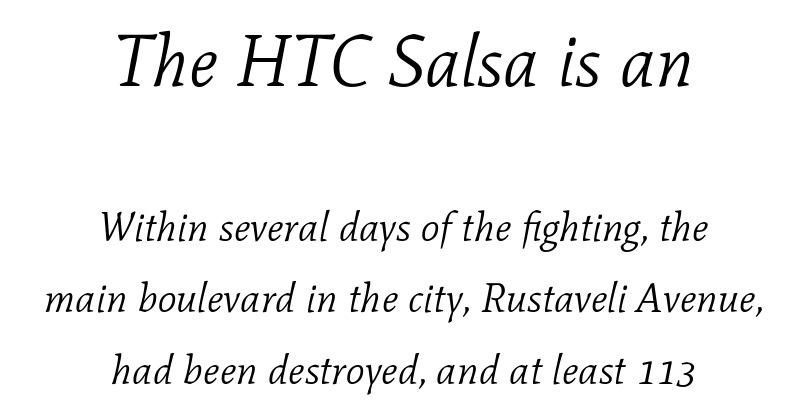
{"serif": "yes", "italic": "yes", "lean": "right", "slant_degrees": 11, "bold": "no", "weight": "light", "width": "normal", "stroke_contrast": "low", "x_height": "medium", "monospaced": "no", "underline": "no", "align": "center", "line_spacing_ratio": 1.75, "letter_spacing": "normal", "letter_spacing_em": 0.0, "larger_block": "first", "size_ratio": 1.76, "glyph_px": 72}
